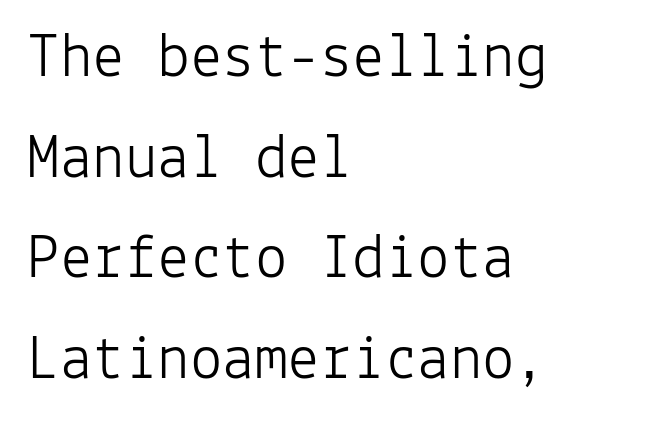
Q: Is the text bold? A: No.
Q: Is the text italic (slanted)? A: No, it is upright.
Q: Is the typeface a serif or a sans-serif typeface? A: Sans-serif.
Q: Is the text underlined? A: No.
Q: How is the paragraph aligned? A: Left-aligned.
Q: Is the spacing between letters normal or unusually wide? A: Normal.
Q: Is the spacing between lines tight, normal or loose? A: Normal.
Q: Width (condensed, normal, or wide)? A: Normal.
Q: Stroke contrast? A: Low.
Q: x-height? A: Medium.
Q: Monospaced? A: Yes.
